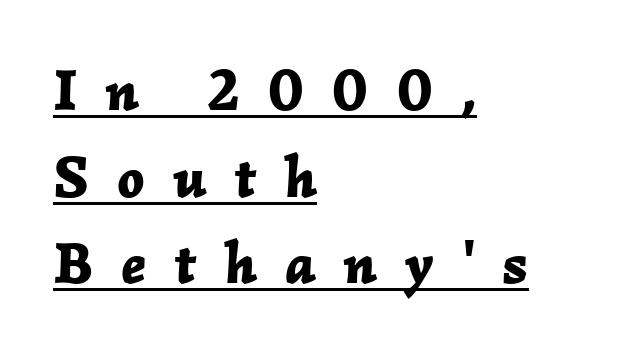
The image shows 59 px bold type, italic (leaning right); set left-aligned, normal line spacing (1.47x), unusually wide letter spacing (+0.47 em), underlined; low stroke contrast and a medium x-height.
